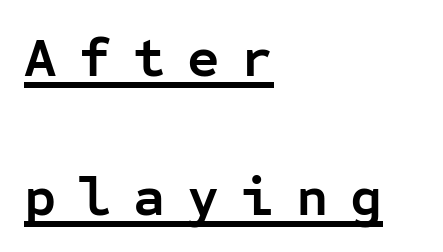
Q: Is the text bold? A: Yes.
Q: Is the text italic (slanted)? A: No, it is upright.
Q: Is the typeface a serif or a sans-serif typeface? A: Sans-serif.
Q: Is the text underlined? A: Yes.
Q: How is the paragraph aligned? A: Left-aligned.
Q: Is the spacing between letters normal or unusually wide? A: Unusually wide.
Q: Is the spacing between lines tight, normal or loose? A: Loose.
Q: Width (condensed, normal, or wide)? A: Normal.
Q: Stroke contrast? A: Low.
Q: x-height? A: Medium.
Q: Monospaced? A: Yes.
